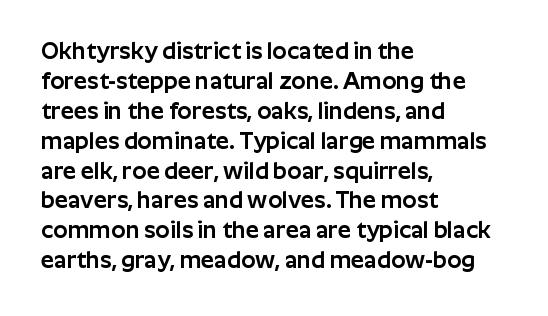
The rendering keeps characters at their native spacing. The string is rendered with underlining switched off. It's the straight-up-and-down kind of type. The paragraph has a hard left edge and a soft right edge. One glance says typical: line gaps are just what's usual.
